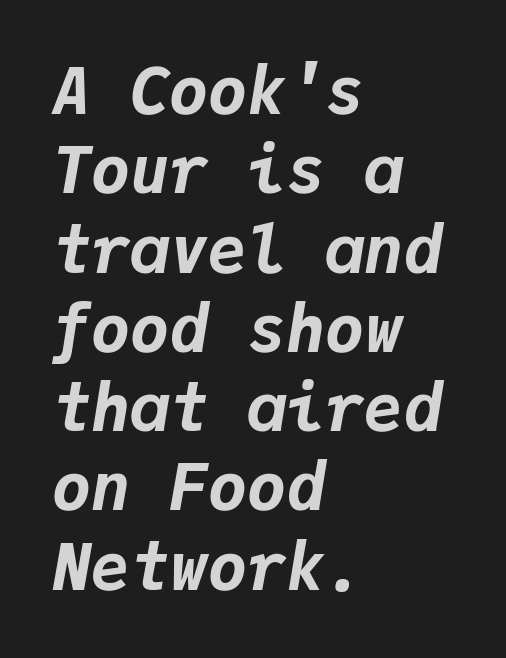
{"italic": "yes", "lean": "right", "slant_degrees": 9, "bold": "yes", "weight": "bold", "width": "normal", "stroke_contrast": "low", "x_height": "medium", "monospaced": "yes", "underline": "no", "align": "left", "line_spacing_ratio": 1.22, "letter_spacing": "normal", "letter_spacing_em": 0.0, "glyph_px": 65}
